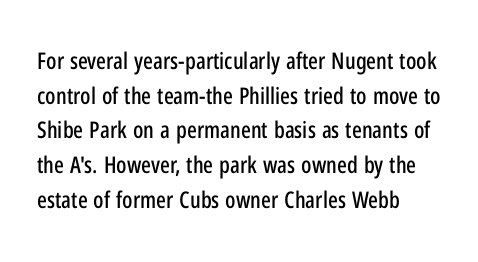
Students, observe: this is what conventionally led text looks like. Has an underline been added? It has not. Words appear dense and cohesive because spacing is normal. If you drew a ruler down the left edge, every line would touch it.
